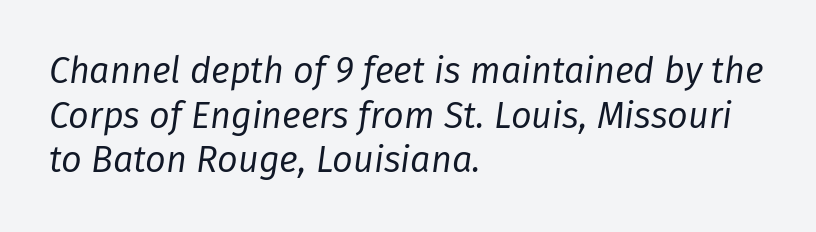
{"italic": "yes", "lean": "right", "slant_degrees": 8, "bold": "no", "weight": "regular", "width": "normal", "stroke_contrast": "low", "x_height": "medium", "monospaced": "no", "underline": "no", "align": "left", "line_spacing_ratio": 1.24, "letter_spacing": "normal", "letter_spacing_em": 0.0, "glyph_px": 36}
